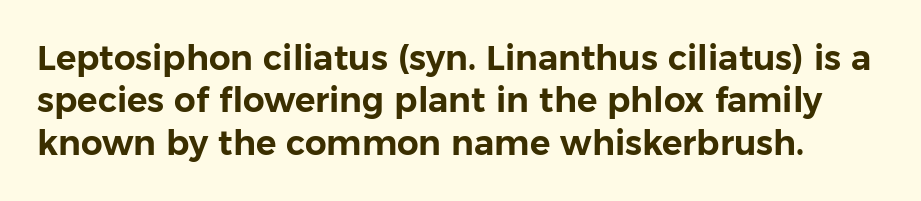
Q: Is the text italic (slanted)? A: No, it is upright.
Q: Is the typeface a serif or a sans-serif typeface? A: Sans-serif.
Q: Is the text underlined? A: No.
Q: Is the spacing between letters normal or unusually wide? A: Normal.
Q: Is the spacing between lines tight, normal or loose? A: Normal.
Q: Width (condensed, normal, or wide)? A: Normal.
Q: Stroke contrast? A: Low.
Q: x-height? A: Medium.
Q: Monospaced? A: No.
